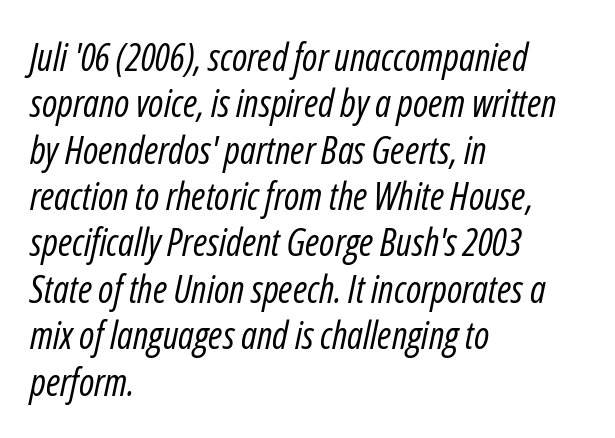
The image shows 38 px regular-weight, condensed type, italic (leaning right); set left-aligned, line spacing 1.22x, normal letter spacing, not underlined; low stroke contrast and a medium x-height.
